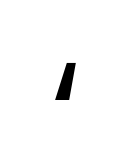
{"serif": "no", "italic": "no", "bold": "yes", "weight": "heavy", "width": "wide", "stroke_contrast": "low", "x_height": "medium", "monospaced": "no", "underline": "no", "letter_spacing": "wide", "letter_spacing_em": 0.33, "glyph_px": 64}
